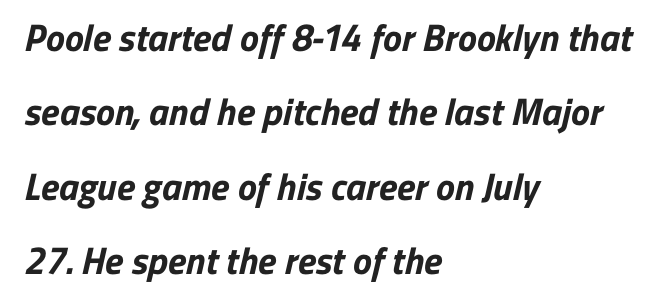
The image shows 38 px bold sans-serif type; set left-aligned, loose line spacing (1.96x), normal letter spacing, not underlined; low stroke contrast and a medium x-height.
